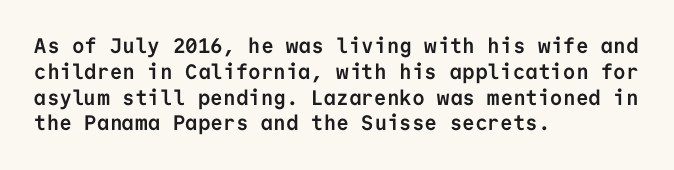
Q: Is the text bold? A: Yes.
Q: Is the text italic (slanted)? A: No, it is upright.
Q: Is the text underlined? A: No.
Q: How is the paragraph aligned? A: Left-aligned.
Q: Is the spacing between letters normal or unusually wide? A: Normal.
